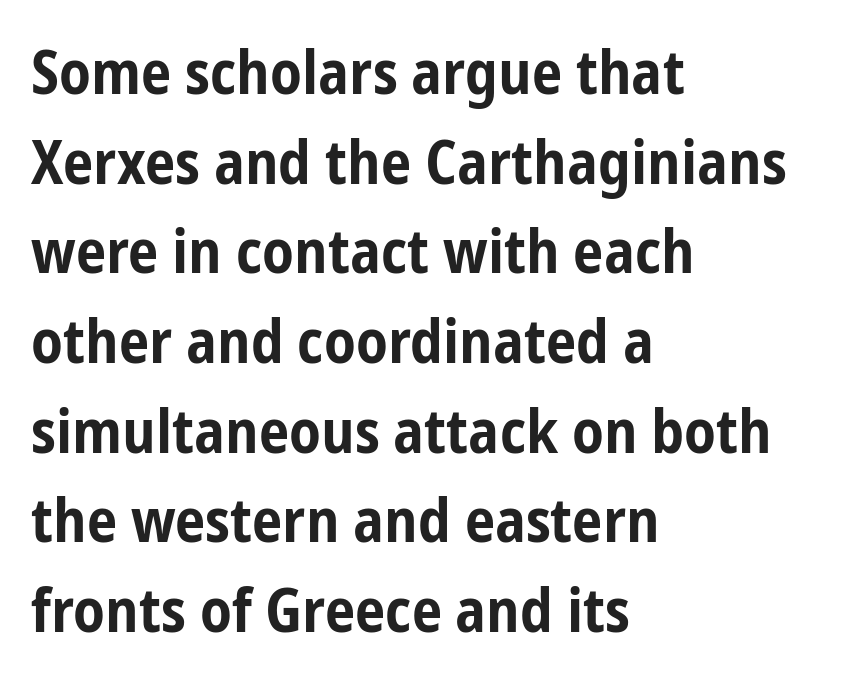
{"serif": "no", "italic": "no", "bold": "yes", "weight": "bold", "width": "condensed", "stroke_contrast": "low", "x_height": "medium", "monospaced": "no", "underline": "no", "align": "left", "line_spacing": "normal", "line_spacing_ratio": 1.47, "letter_spacing": "normal", "letter_spacing_em": 0.0, "glyph_px": 61}
